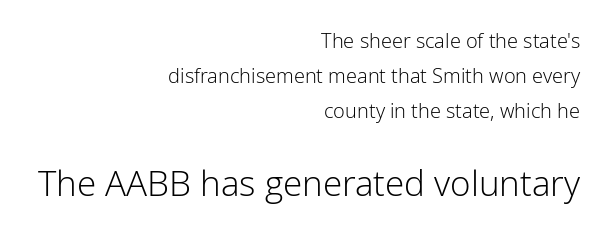
The image shows 35 px light sans-serif type, upright; set right-aligned, line spacing 1.74x, normal letter spacing, not underlined; the second (bottom) block is 1.75x larger; low stroke contrast and a medium x-height.
